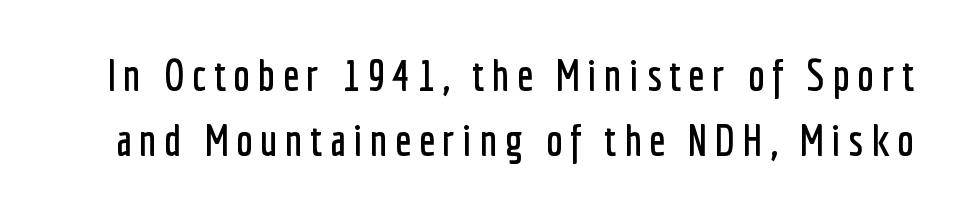
{"serif": "no", "italic": "no", "width": "condensed", "stroke_contrast": "low", "x_height": "medium", "monospaced": "no", "underline": "no", "line_spacing": "normal", "line_spacing_ratio": 1.52, "glyph_px": 43}
